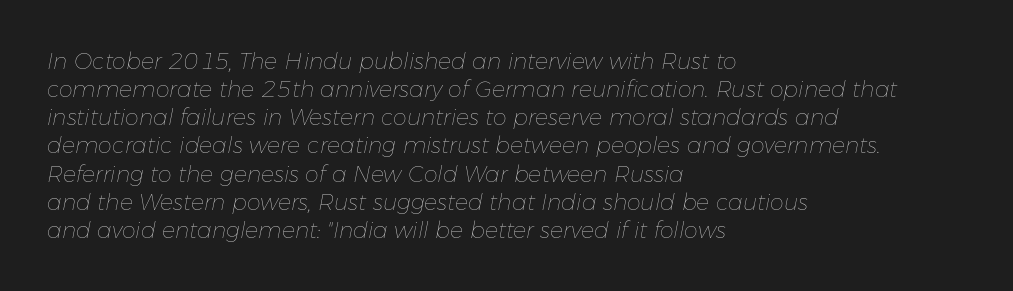
Q: Is the text bold? A: No.
Q: Is the text italic (slanted)? A: Yes, it leans right by about 11 degrees.
Q: Is the text underlined? A: No.
Q: How is the paragraph aligned? A: Left-aligned.
Q: Is the spacing between letters normal or unusually wide? A: Normal.
Q: Is the spacing between lines tight, normal or loose? A: Normal.
